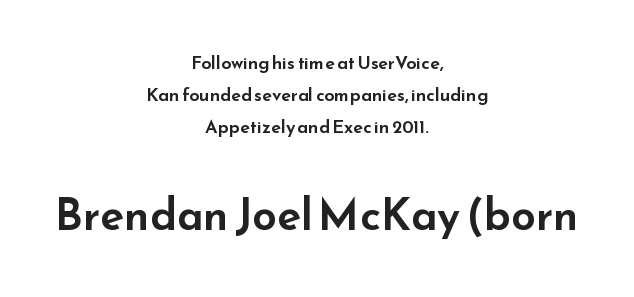
This layout puts the modest block above and the oversized block below. The lines are quadded center. Proportional: the letters do not fall into vertical columns. Characters follow at the spacing the type designer built in.
